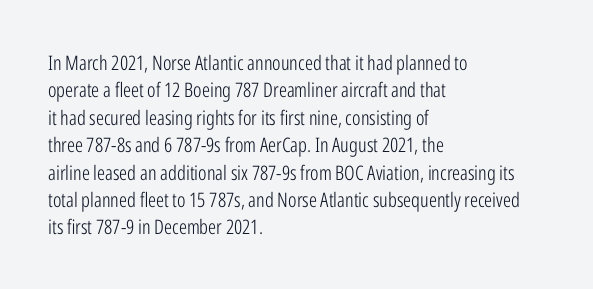
Q: Is the text bold? A: No.
Q: Is the text italic (slanted)? A: No, it is upright.
Q: Is the text underlined? A: No.
Q: How is the paragraph aligned? A: Left-aligned.
Q: Is the spacing between letters normal or unusually wide? A: Normal.
Q: Is the spacing between lines tight, normal or loose? A: Normal.
